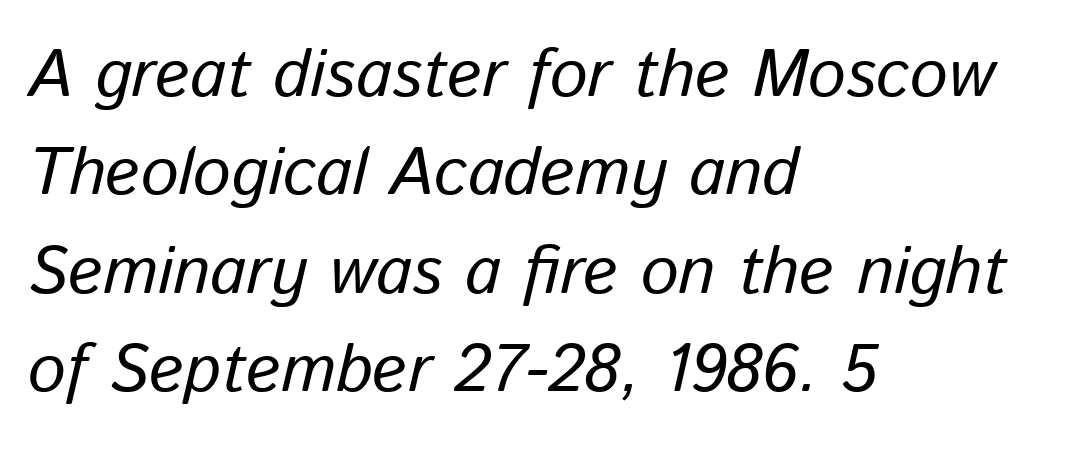
The image shows 67 px regular-weight type, italic (leaning right); set left-aligned, normal line spacing (1.47x), normal letter spacing, not underlined; low stroke contrast and a medium x-height.
